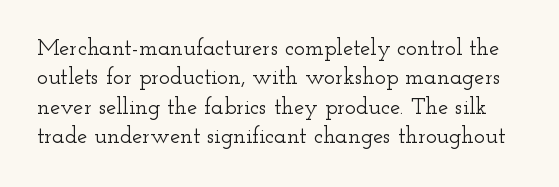
{"italic": "no", "underline": "no", "line_spacing": "normal", "line_spacing_ratio": 1.28, "letter_spacing": "normal", "letter_spacing_em": 0.0, "glyph_px": 23}
